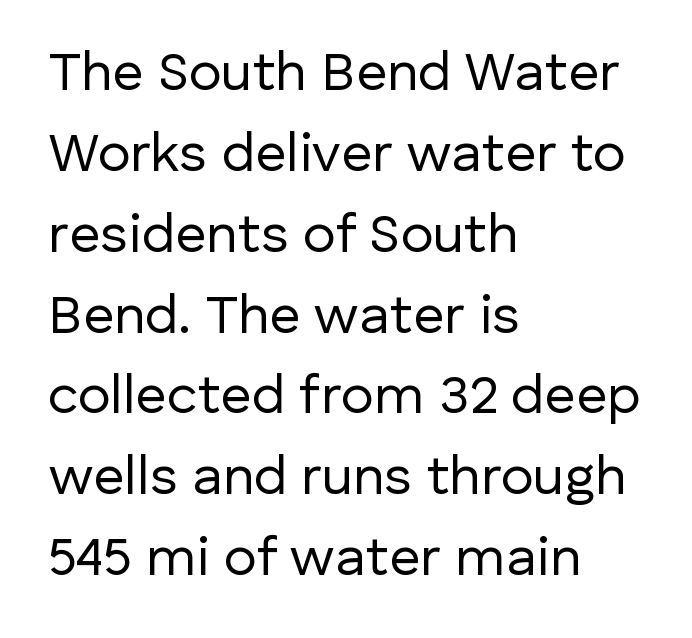
Between one letter and the next there's only the usual sliver of space. A normal amount of white space separates one row of letters from the next. The passage shown is typed in a proportional face where columns would drift. The space directly below the letters is spotless. Heft: none added — not bold. Observe the absence of serifs on each vertical stroke in this sample.
